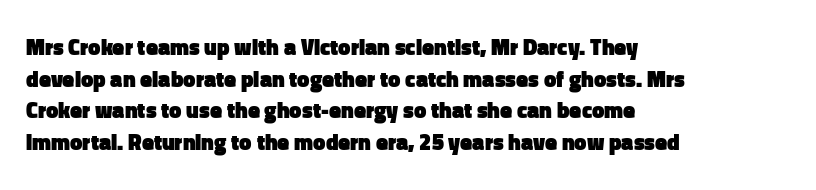
{"italic": "no", "bold": "yes", "underline": "no", "align": "left", "line_spacing": "normal", "line_spacing_ratio": 1.44, "letter_spacing": "normal", "letter_spacing_em": 0.0, "glyph_px": 22}
